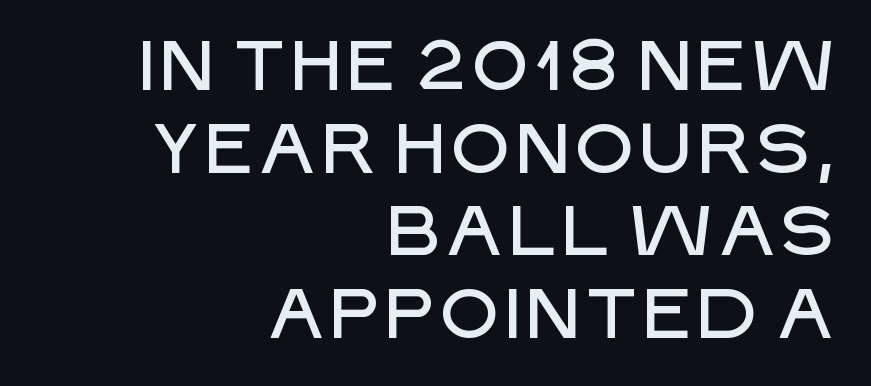
{"serif": "no", "italic": "no", "width": "normal", "stroke_contrast": "low", "x_height": "large", "monospaced": "no", "underline": "no", "align": "right", "line_spacing_ratio": 1.18, "letter_spacing": "normal", "letter_spacing_em": 0.0, "glyph_px": 70}
